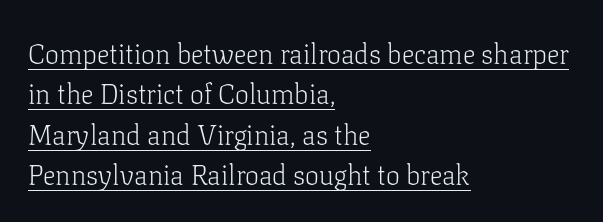
{"serif": "yes", "italic": "no", "bold": "no", "weight": "light", "width": "normal", "stroke_contrast": "low", "x_height": "medium", "monospaced": "no", "underline": "yes", "align": "left", "line_spacing": "normal", "line_spacing_ratio": 1.44, "letter_spacing": "normal", "letter_spacing_em": 0.0, "glyph_px": 28}
